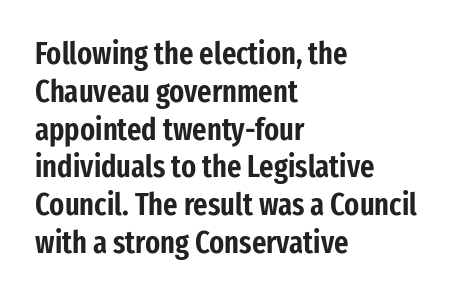
The image shows 31 px condensed sans-serif type, upright; set left-aligned, line spacing 1.22x, normal letter spacing, not underlined; low stroke contrast and a medium x-height.
